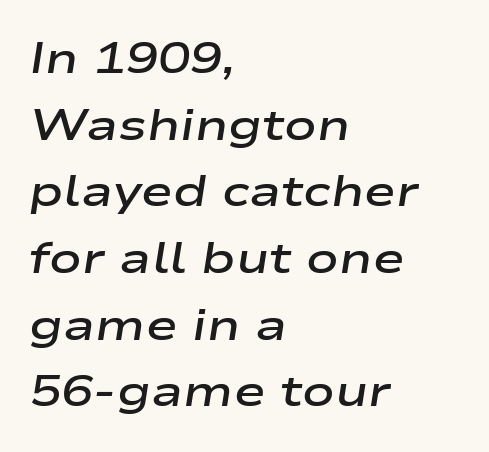
The image shows 43 px semibold, wide type, italic (leaning right); set left-aligned, normal line spacing (1.55x), normal letter spacing, not underlined; low stroke contrast and a medium x-height.
